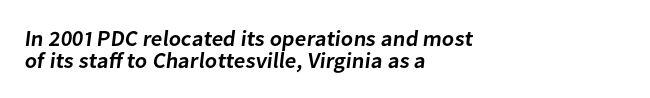
The image shows 22 px text type; set left-aligned, tight line spacing (0.99x), normal letter spacing, not underlined.
